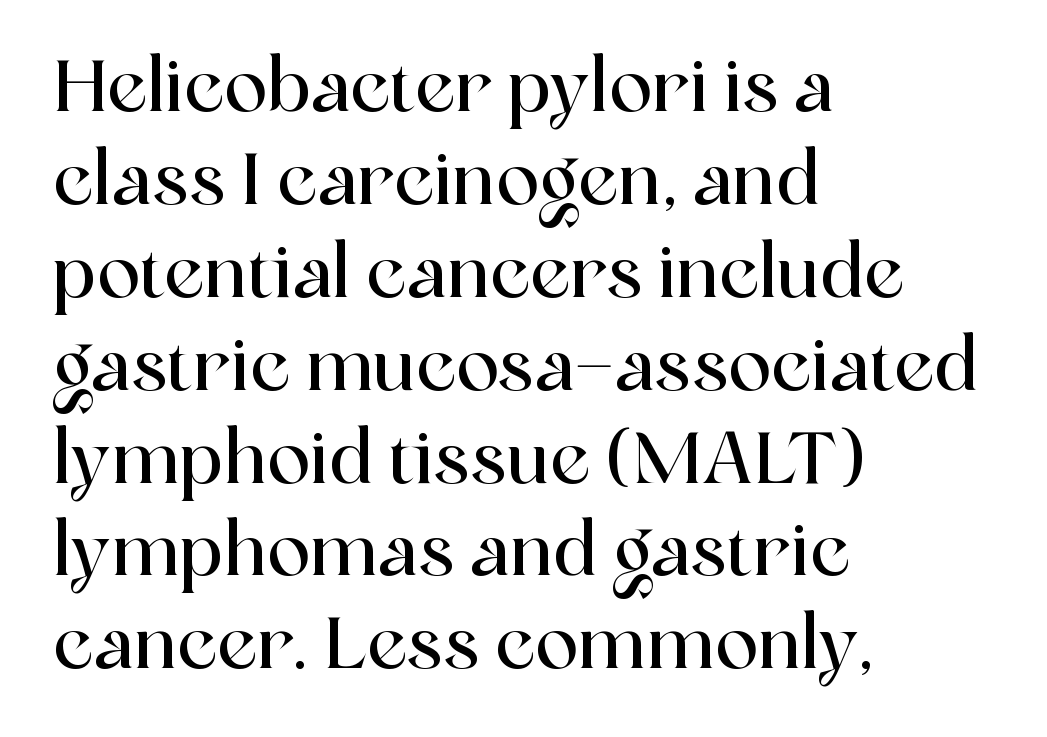
The image shows 72 px serif type, upright; set left-aligned, normal line spacing (1.29x), normal letter spacing, not underlined; a medium x-height.
